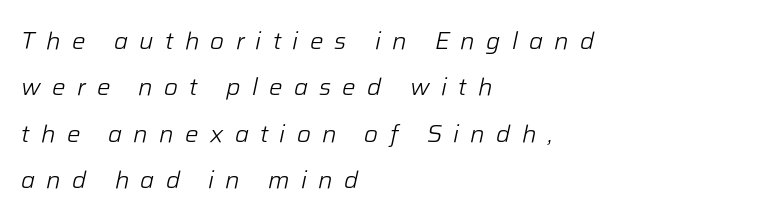
Q: Is the text bold? A: No.
Q: Is the text italic (slanted)? A: Yes, it leans right by about 12 degrees.
Q: Is the text underlined? A: No.
Q: How is the paragraph aligned? A: Left-aligned.
Q: Is the spacing between letters normal or unusually wide? A: Unusually wide.
Q: Is the spacing between lines tight, normal or loose? A: Loose.
